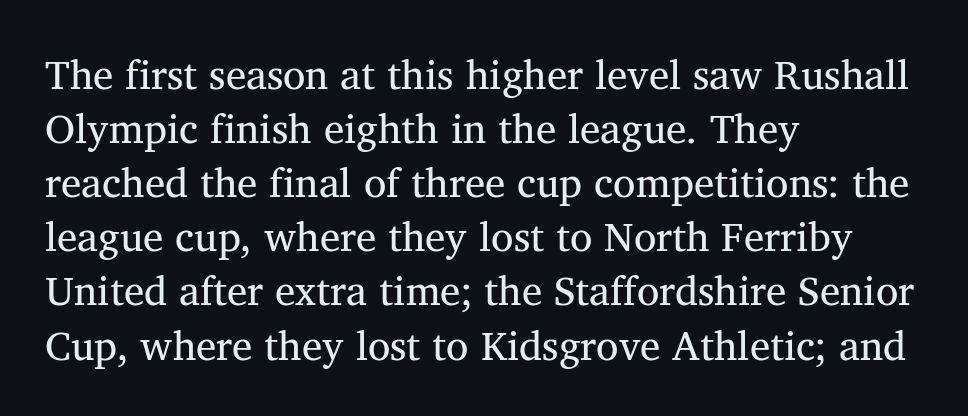
The letters advance in unequal steps, a hallmark of proportional type. Teacher's note: observe the even left margin — that is flush-left alignment. Anything drawn beneath the words? Only blank space. The text was rendered using a seriffed face with decorative stroke endings.
